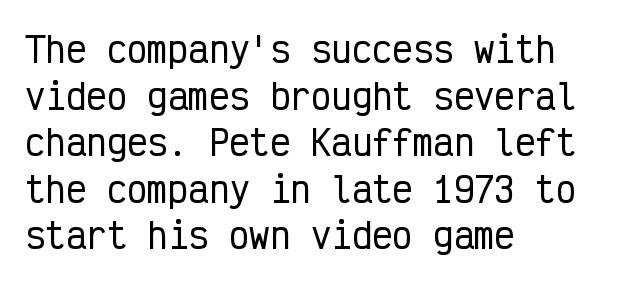
Q: Is the text italic (slanted)? A: No, it is upright.
Q: Is the typeface a serif or a sans-serif typeface? A: Sans-serif.
Q: Is the text underlined? A: No.
Q: How is the paragraph aligned? A: Left-aligned.
Q: Is the spacing between letters normal or unusually wide? A: Normal.
Q: Is the spacing between lines tight, normal or loose? A: Normal.
Q: Width (condensed, normal, or wide)? A: Condensed.
Q: Stroke contrast? A: Low.
Q: x-height? A: Medium.
Q: Monospaced? A: Yes.
